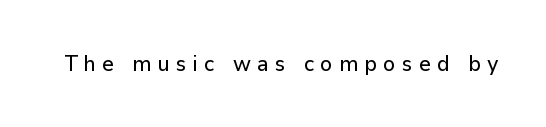
You can tell it's not italic because the verticals are truly vertical. The gap between lines stays unmarked. Display-style spreading of the glyphs; the letterfit is very open.
